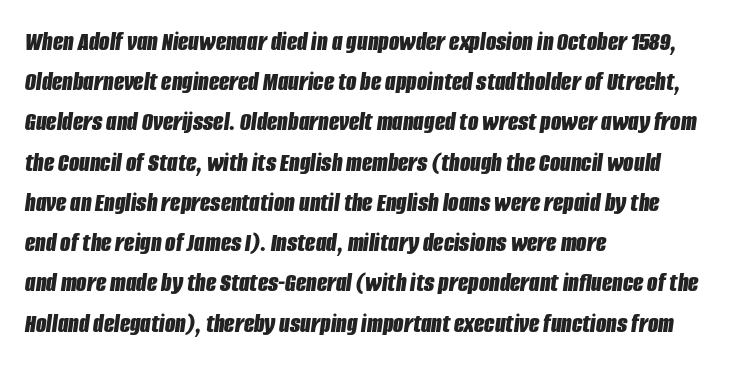
The image shows 27 px bold type, italic (leaning right); set left-aligned, normal line spacing (1.49x), normal letter spacing, not underlined.
